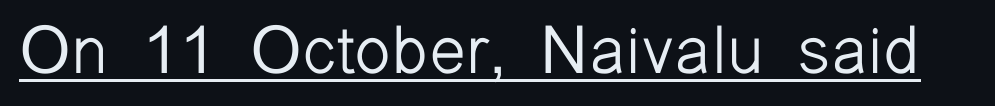
The image shows 67 px light sans-serif type, upright; set normal letter spacing, underlined; low stroke contrast and a medium x-height.
